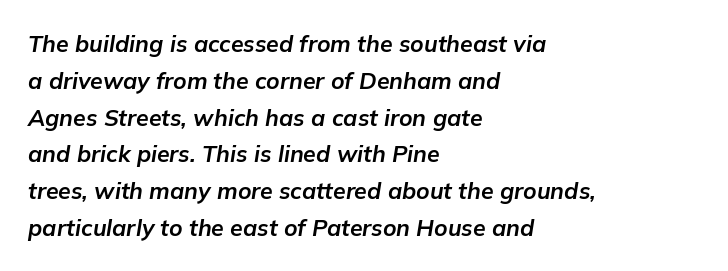
The image shows 23 px bold type, italic (leaning right); set left-aligned, normal line spacing (1.6x), normal letter spacing, not underlined.
